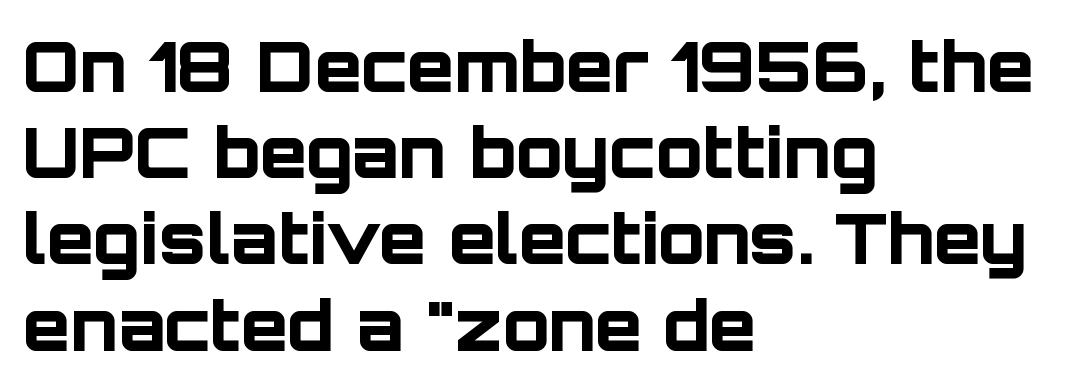
Q: Is the text bold? A: Yes.
Q: Is the text italic (slanted)? A: No, it is upright.
Q: Is the typeface a serif or a sans-serif typeface? A: Sans-serif.
Q: Is the text underlined? A: No.
Q: How is the paragraph aligned? A: Left-aligned.
Q: Is the spacing between letters normal or unusually wide? A: Normal.
Q: Is the spacing between lines tight, normal or loose? A: Normal.
Q: Width (condensed, normal, or wide)? A: Normal.
Q: Stroke contrast? A: Low.
Q: x-height? A: Large.
Q: Monospaced? A: No.
